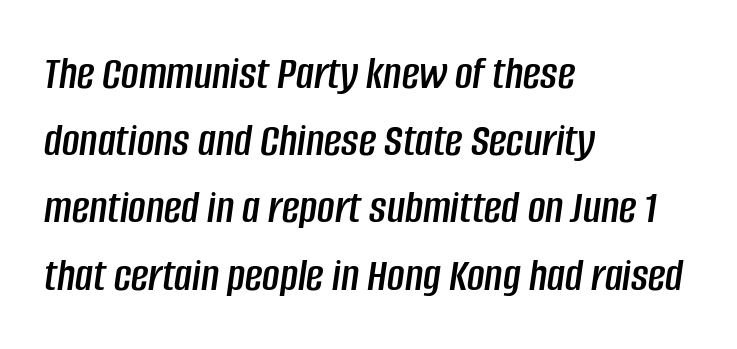
The image shows 48 px condensed type, italic (leaning right); set left-aligned, normal line spacing (1.4x), normal letter spacing, not underlined; low stroke contrast and a large x-height.
